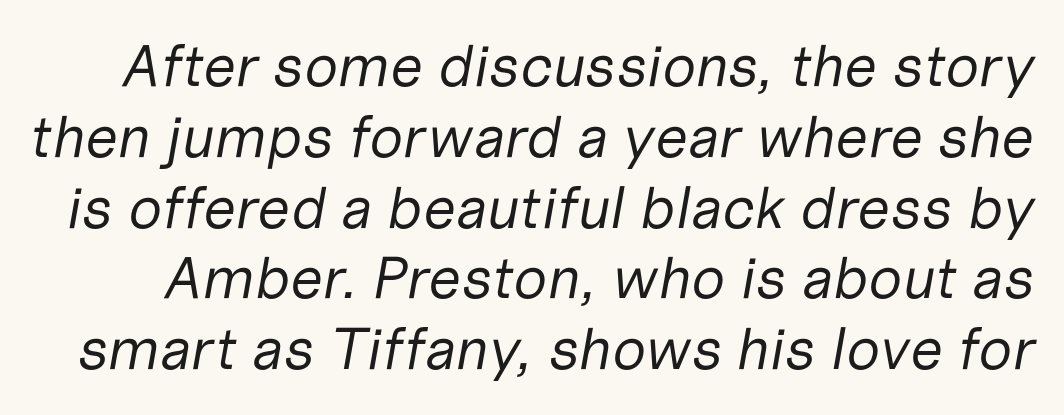
{"italic": "yes", "lean": "right", "slant_degrees": 10, "bold": "no", "weight": "regular", "width": "normal", "stroke_contrast": "low", "x_height": "medium", "monospaced": "no", "underline": "no", "line_spacing_ratio": 1.2, "letter_spacing": "normal", "letter_spacing_em": 0.0, "glyph_px": 59}
